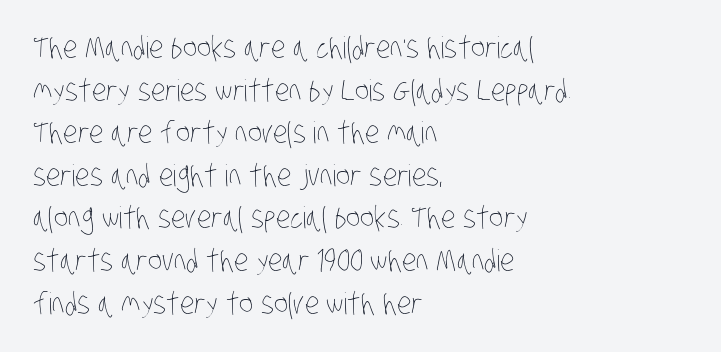
The image shows 30 px thin, condensed type; set left-aligned, normal line spacing (1.42x), normal letter spacing, not underlined; low stroke contrast and a large x-height.
